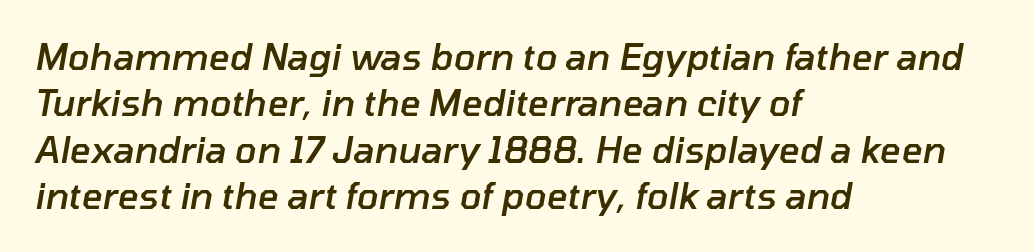
{"italic": "yes", "lean": "right", "slant_degrees": 10, "bold": "semi", "weight": "semibold", "width": "normal", "stroke_contrast": "low", "x_height": "medium", "monospaced": "no", "underline": "no", "align": "left", "line_spacing": "normal", "line_spacing_ratio": 1.29, "letter_spacing": "normal", "letter_spacing_em": 0.0, "glyph_px": 36}
